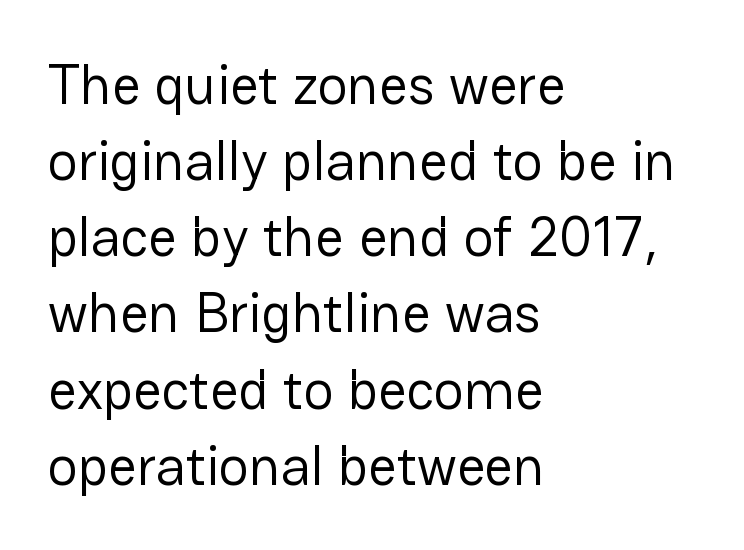
The image shows 56 px regular-weight sans-serif type, upright; set left-aligned, normal line spacing (1.36x), normal letter spacing, not underlined; low stroke contrast and a medium x-height.
